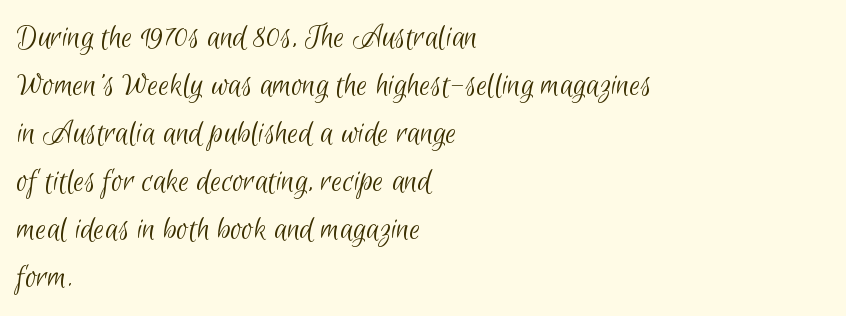
Line starts are locked; line ends wander. Evenly set lines give the paragraph a standard silhouette. The designer went with a sans here, leaving each stem footless. Note the varied advance widths — an 'i' is clearly narrower than an 'm'.
